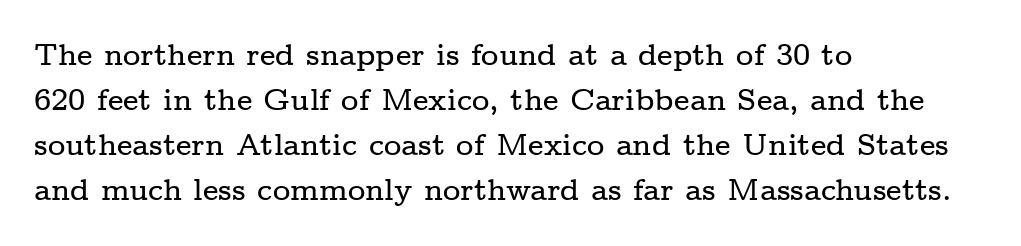
{"serif": "yes", "italic": "no", "width": "wide", "stroke_contrast": "low", "x_height": "medium", "monospaced": "no", "underline": "no", "align": "left", "line_spacing": "normal", "line_spacing_ratio": 1.5, "letter_spacing": "normal", "letter_spacing_em": 0.0, "glyph_px": 30}
